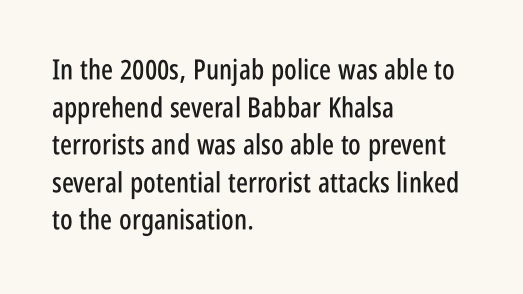
The image shows 28 px condensed sans-serif type, upright; set left-aligned, normal line spacing (1.34x), normal letter spacing, not underlined; low stroke contrast and a large x-height.
